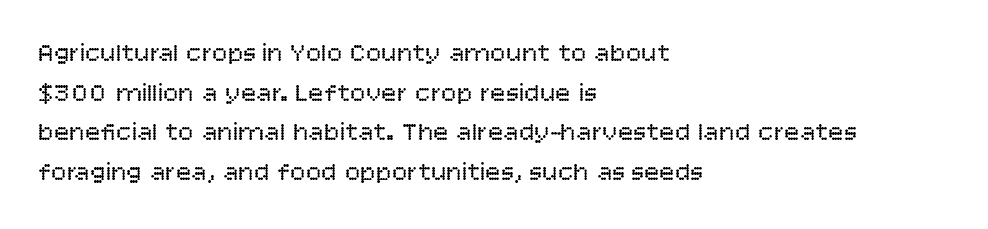
Q: Is the text bold? A: No.
Q: Is the text italic (slanted)? A: No, it is upright.
Q: Is the text underlined? A: No.
Q: How is the paragraph aligned? A: Left-aligned.
Q: Is the spacing between letters normal or unusually wide? A: Normal.
Q: Is the spacing between lines tight, normal or loose? A: Normal.
